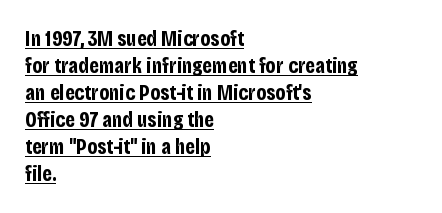
The image shows 22 px bold type, upright; set left-aligned, line spacing 1.23x, normal letter spacing, underlined.
